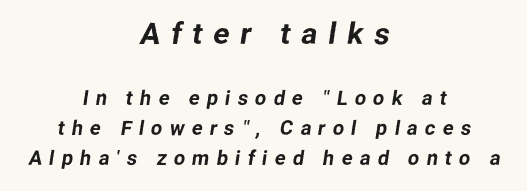
Q: Is the typeface a serif or a sans-serif typeface? A: Sans-serif.
Q: Is the text underlined? A: No.
Q: How is the paragraph aligned? A: Centered.
Q: Is the spacing between letters normal or unusually wide? A: Unusually wide.
Q: Is the spacing between lines tight, normal or loose? A: Normal.
Q: Which block of text is set in a larger size, the first (top) or the second (bottom)? A: The first (top) one.
Q: Width (condensed, normal, or wide)? A: Normal.
Q: Stroke contrast? A: Low.
Q: x-height? A: Medium.
Q: Monospaced? A: No.
